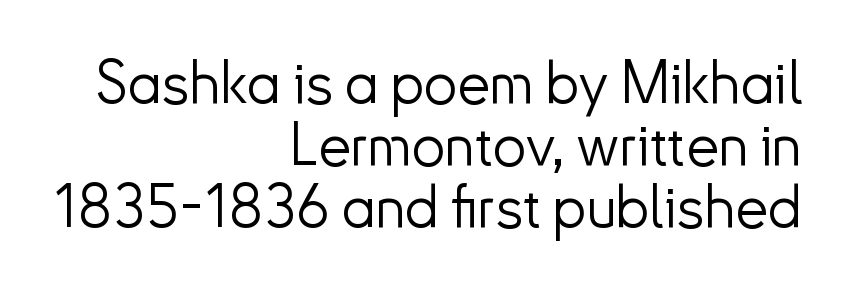
{"serif": "no", "italic": "no", "bold": "no", "weight": "light", "width": "normal", "stroke_contrast": "low", "x_height": "small", "monospaced": "no", "underline": "no", "align": "right", "line_spacing": "tight", "line_spacing_ratio": 1.05, "letter_spacing": "normal", "letter_spacing_em": 0.0, "glyph_px": 59}
